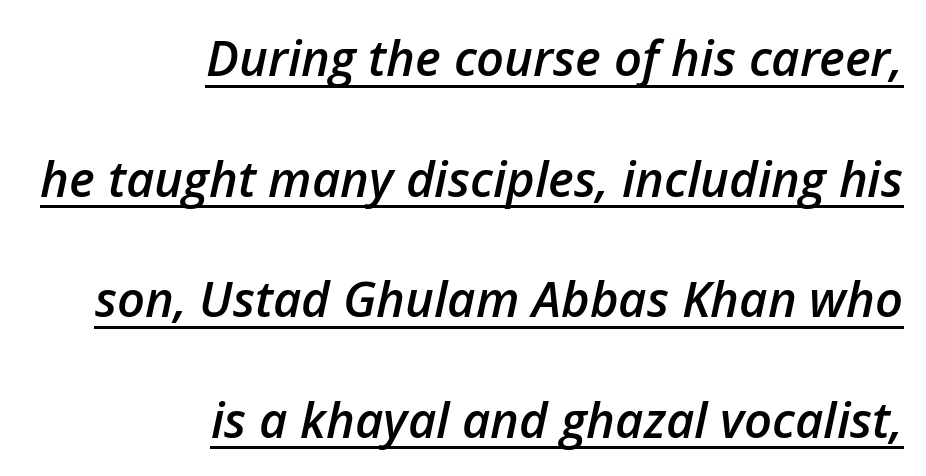
Students, note that the glyphs here touch the page at normal intervals. Does the leading feel generous? Absolutely, it's lavish. The passage shown leans; its letterforms are oblique. These lines are rendered in a variable-pitch font.
